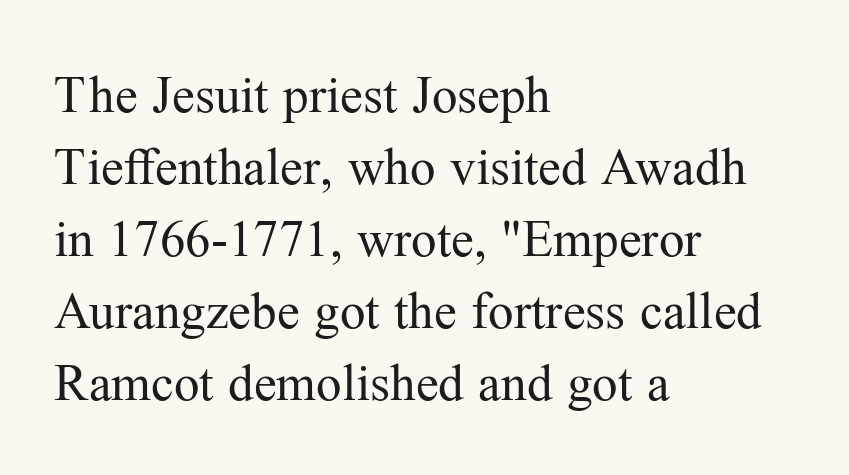
{"serif": "yes", "italic": "no", "bold": "no", "weight": "regular", "width": "normal", "stroke_contrast": "medium", "x_height": "medium", "monospaced": "no", "underline": "no", "align": "left", "line_spacing": "normal", "line_spacing_ratio": 1.41, "letter_spacing": "normal", "letter_spacing_em": 0.0, "glyph_px": 51}
